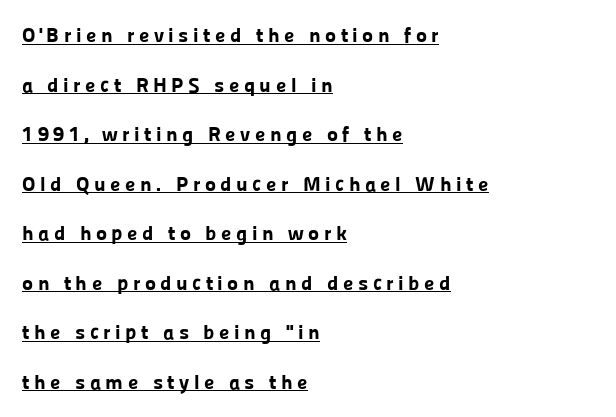
The paragraph has a hard left edge and a soft right edge. Like a heading marked for emphasis, these lines bear an underscore. The typesetting leans heavy: a genuine bold. Caption: expanded tracking, letters set apart. Posture: straight, roman, zero tilt.
